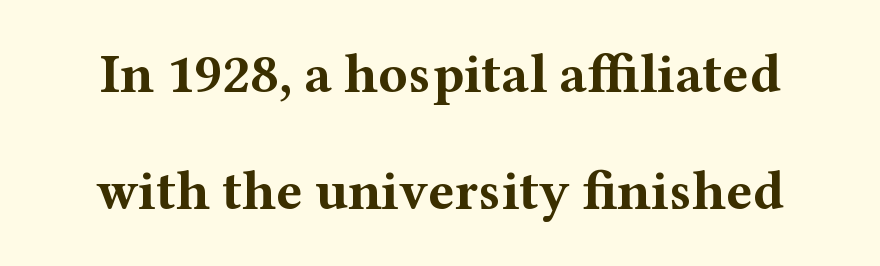
Q: Is the text bold? A: Yes.
Q: Is the text italic (slanted)? A: No, it is upright.
Q: Is the typeface a serif or a sans-serif typeface? A: Serif.
Q: Is the text underlined? A: No.
Q: Is the spacing between letters normal or unusually wide? A: Normal.
Q: Is the spacing between lines tight, normal or loose? A: Loose.
Q: Width (condensed, normal, or wide)? A: Wide.
Q: Stroke contrast? A: Medium.
Q: x-height? A: Medium.
Q: Monospaced? A: No.
